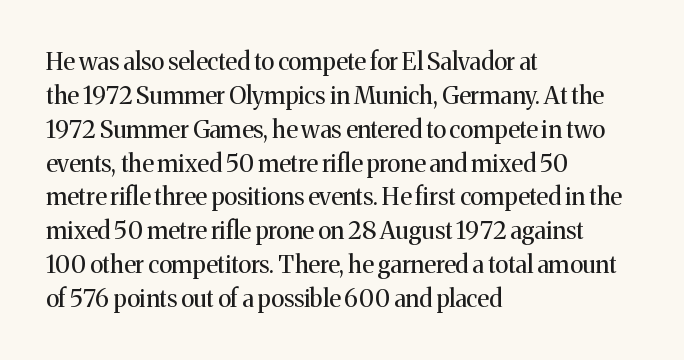
Q: Is the text bold? A: No.
Q: Is the text italic (slanted)? A: No, it is upright.
Q: Is the text underlined? A: No.
Q: How is the paragraph aligned? A: Left-aligned.
Q: Is the spacing between letters normal or unusually wide? A: Normal.
Q: Is the spacing between lines tight, normal or loose? A: Normal.
